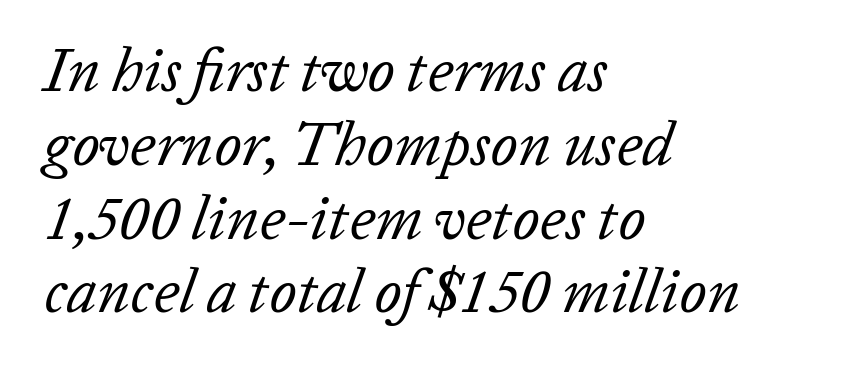
Any mark beneath the type? The region is blank. You can tell it's italic because the verticals aren't actually vertical. Is the type heavy? It reads as light-to-regular instead. Proportional: the letters do not fall into vertical columns. Short note: letters normally spaced. Each line starts at the same left margin while the right side varies.
